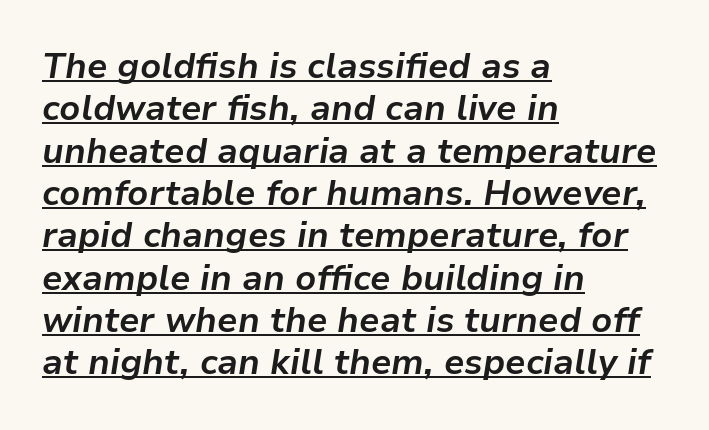
The image shows 35 px bold type, italic (leaning right); set left-aligned, line spacing 1.21x, normal letter spacing, underlined; low stroke contrast and a medium x-height.
